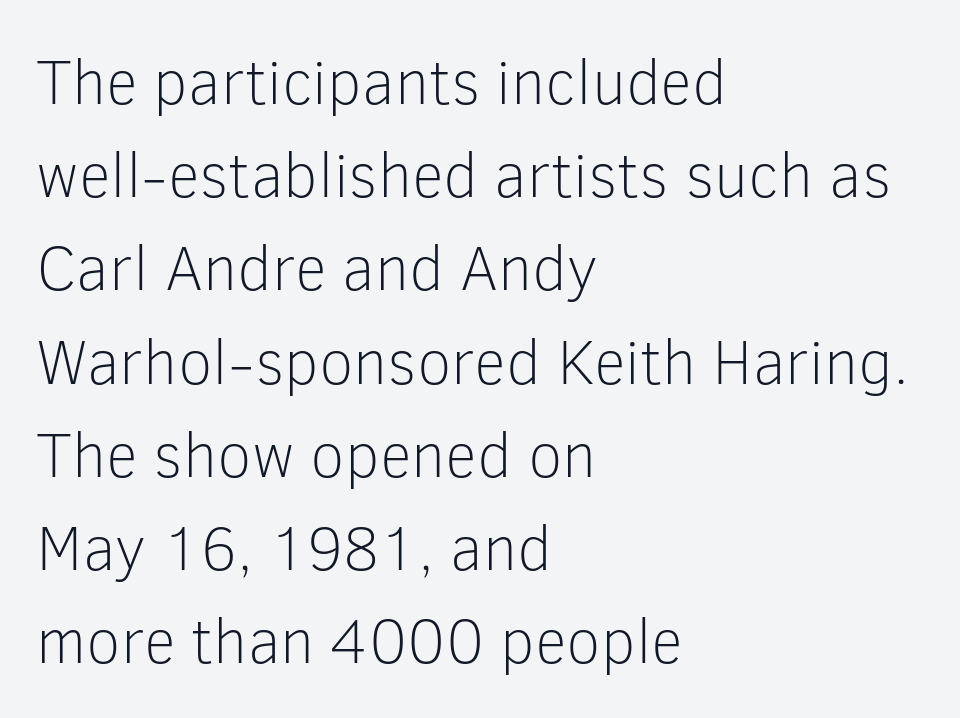
{"serif": "no", "italic": "no", "bold": "no", "weight": "light", "width": "normal", "stroke_contrast": "low", "x_height": "medium", "monospaced": "no", "underline": "no", "align": "left", "line_spacing": "normal", "line_spacing_ratio": 1.48, "letter_spacing": "normal", "letter_spacing_em": 0.0, "glyph_px": 63}
